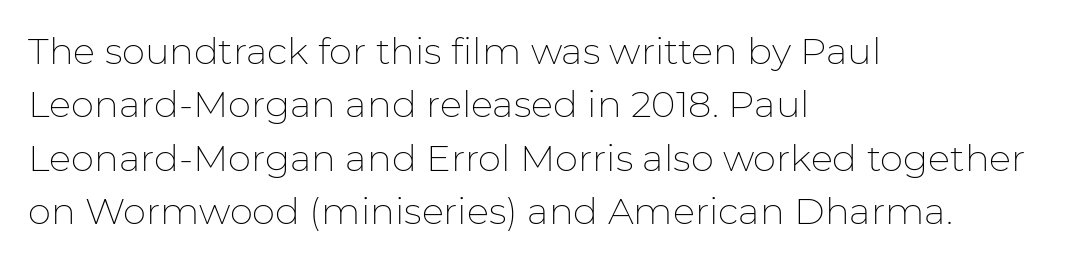
The image shows 37 px thin sans-serif type, upright; set left-aligned, normal line spacing (1.44x), normal letter spacing, not underlined; low stroke contrast and a medium x-height.
